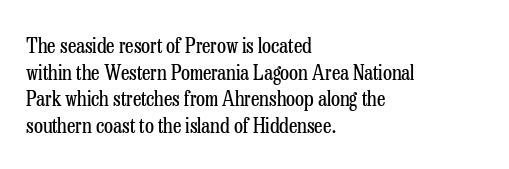
{"italic": "no", "bold": "no", "underline": "no", "align": "left", "line_spacing": "normal", "line_spacing_ratio": 1.27, "letter_spacing": "normal", "letter_spacing_em": 0.0, "glyph_px": 21}
